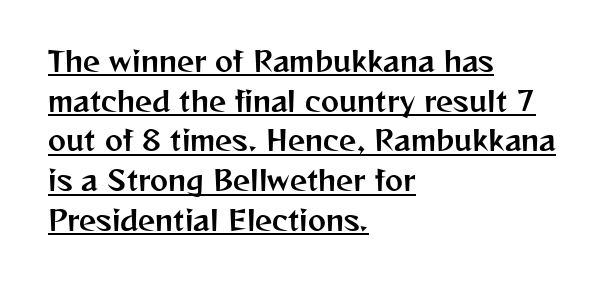
The image shows 27 px text type, upright; set left-aligned, normal line spacing (1.47x), normal letter spacing, underlined.
